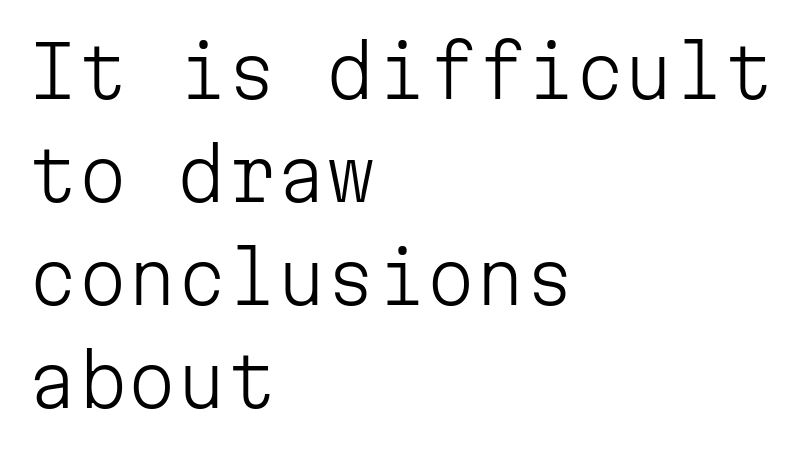
Every character here occupies the same horizontal width, giving the sample a typewriter-like rhythm. The line-height multiplier appears to be the usual default. A clean baseline with only descenders dipping below it. The lettering stays uniformly vertical, giving the passage a roman look.
